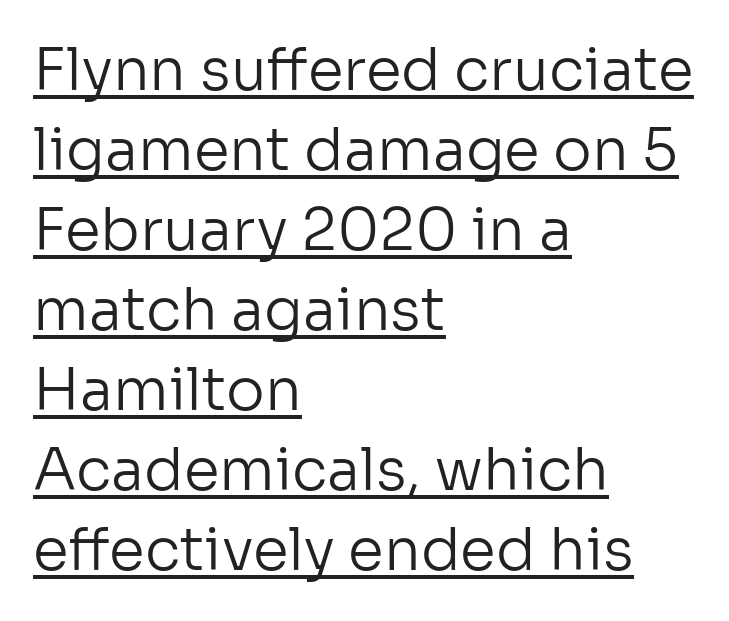
The image shows 58 px regular-weight sans-serif type, upright; set left-aligned, normal line spacing (1.38x), normal letter spacing, underlined; low stroke contrast and a medium x-height.
